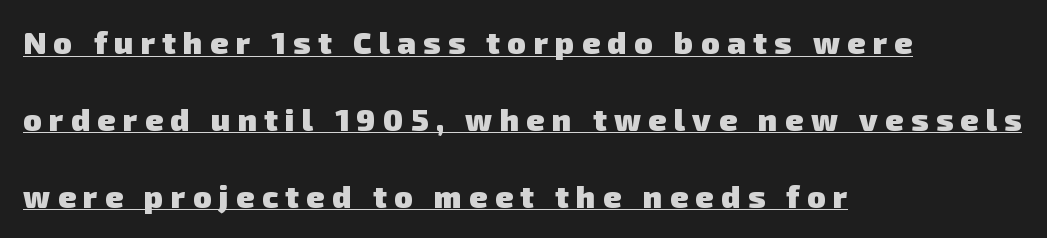
Q: Is the text bold? A: Yes.
Q: Is the typeface a serif or a sans-serif typeface? A: Sans-serif.
Q: Is the text underlined? A: Yes.
Q: How is the paragraph aligned? A: Left-aligned.
Q: Is the spacing between letters normal or unusually wide? A: Unusually wide.
Q: Is the spacing between lines tight, normal or loose? A: Loose.
Q: Width (condensed, normal, or wide)? A: Normal.
Q: Stroke contrast? A: Low.
Q: x-height? A: Medium.
Q: Monospaced? A: No.
